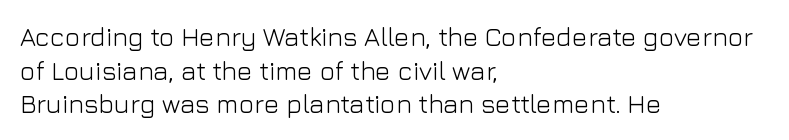
Interline gaps are of average width in this sample. In terms of posture, this sample is upright. Teacher's note: observe the even left margin — that is flush-left alignment. The cut favours lightness, reaching ordinary text weight at its darkest.
